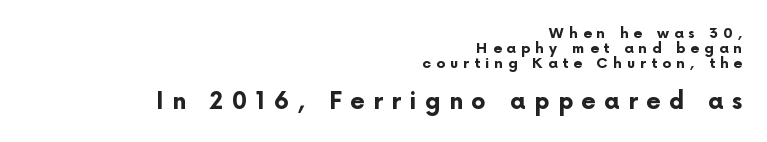
Heavy, bold letterforms. Look at the glyph heights: the lower group is clearly the bigger setting. In CSS terms this would be text-align: right. What's the leading like? Squeezed, with rows nearly overlapping. It's the straight-up-and-down kind of type.
